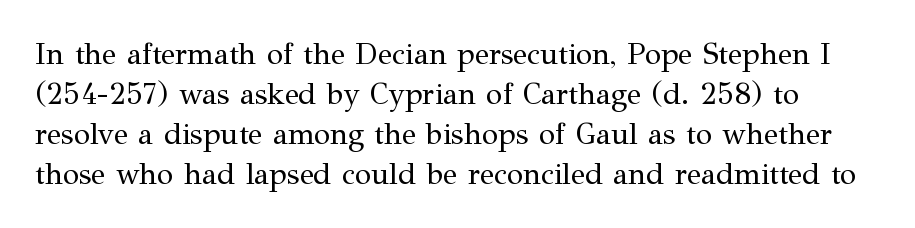
Nothing heavy about these letters — not bold at all. The gaps between neighbouring characters are ordinary and unremarkable. Quick note: interline space is typical. Bare-footed words on every line.
